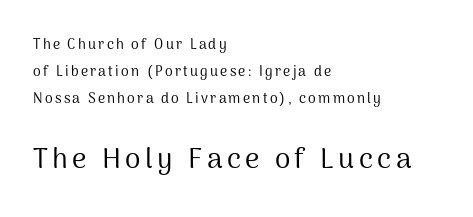
Q: Is the text bold? A: No.
Q: Is the text italic (slanted)? A: No, it is upright.
Q: Is the typeface a serif or a sans-serif typeface? A: Sans-serif.
Q: Is the text underlined? A: No.
Q: How is the paragraph aligned? A: Left-aligned.
Q: Is the spacing between lines tight, normal or loose? A: Loose.
Q: Which block of text is set in a larger size, the first (top) or the second (bottom)? A: The second (bottom) one.
Q: Width (condensed, normal, or wide)? A: Normal.
Q: Stroke contrast? A: Medium.
Q: x-height? A: Medium.
Q: Monospaced? A: No.
